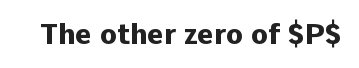
The image shows 28 px heavy sans-serif type, upright; set normal letter spacing, not underlined; low stroke contrast and a medium x-height.
